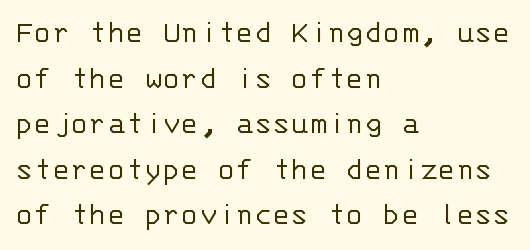
The image shows 34 px light sans-serif type, upright, monospaced; set left-aligned, normal line spacing (1.34x), normal letter spacing, not underlined; low stroke contrast and a large x-height.
